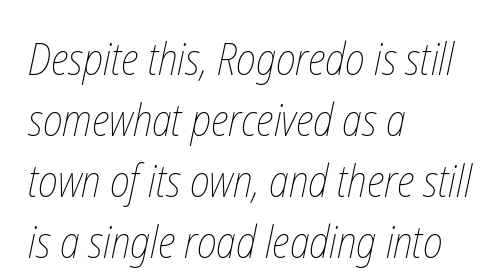
Q: Is the text bold? A: No.
Q: Is the text underlined? A: No.
Q: How is the paragraph aligned? A: Left-aligned.
Q: Is the spacing between letters normal or unusually wide? A: Normal.
Q: Is the spacing between lines tight, normal or loose? A: Normal.
Q: Width (condensed, normal, or wide)? A: Condensed.
Q: Stroke contrast? A: Low.
Q: x-height? A: Medium.
Q: Monospaced? A: No.
